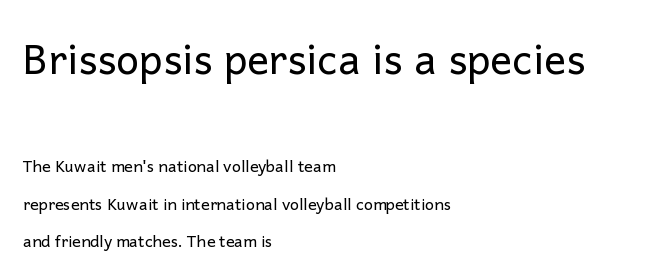
Q: Is the text bold? A: No.
Q: Is the text italic (slanted)? A: No, it is upright.
Q: Is the typeface a serif or a sans-serif typeface? A: Sans-serif.
Q: Is the text underlined? A: No.
Q: How is the paragraph aligned? A: Left-aligned.
Q: Is the spacing between letters normal or unusually wide? A: Normal.
Q: Is the spacing between lines tight, normal or loose? A: Loose.
Q: Which block of text is set in a larger size, the first (top) or the second (bottom)? A: The first (top) one.
Q: Width (condensed, normal, or wide)? A: Normal.
Q: Stroke contrast? A: Low.
Q: x-height? A: Medium.
Q: Monospaced? A: No.
